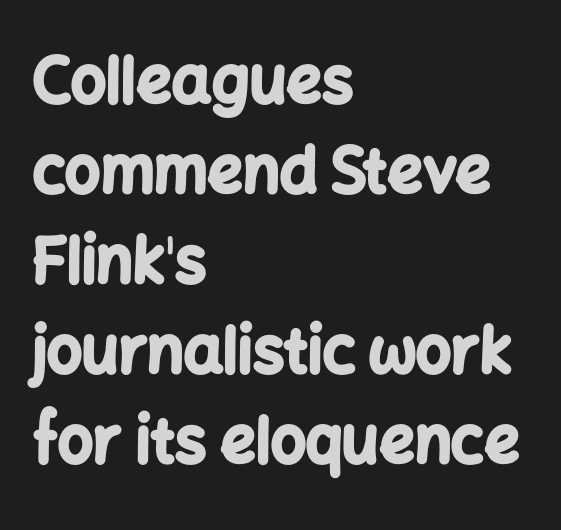
Every row of glyphs begins at an identical x-position on the left. The typeface chosen for these lines omits serifs. The passage shown stacks its lines at a standard gap. Weight check: bold — yes, fully. The axis of the letterforms is exactly vertical. The passage shown is typed in a proportional face where columns would drift.
